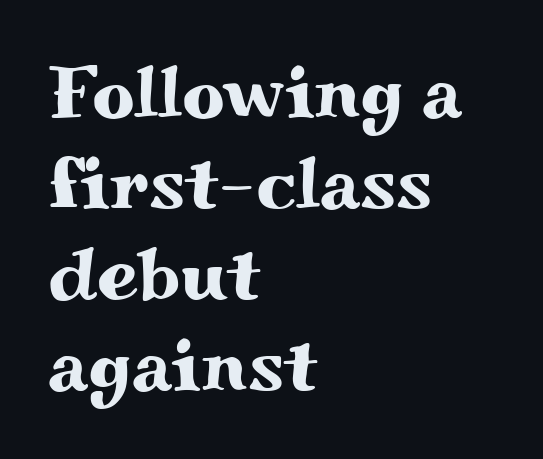
{"serif": "yes", "italic": "no", "width": "wide", "stroke_contrast": "medium", "x_height": "small", "monospaced": "no", "underline": "no", "align": "left", "line_spacing_ratio": 1.23, "letter_spacing": "normal", "letter_spacing_em": 0.0, "glyph_px": 74}
